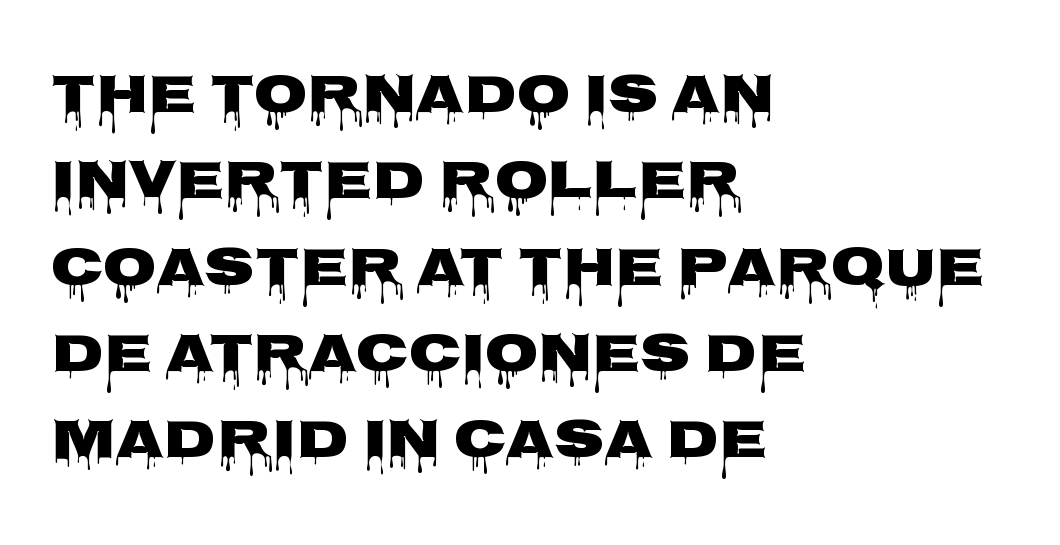
The image shows 55 px wide sans-serif type, upright; set left-aligned, normal line spacing (1.57x), normal letter spacing, not underlined; low stroke contrast and a large x-height.
